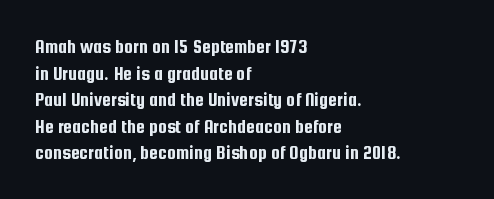
Which margin do the lines hug? The left one — the right edge is uneven. Do the letters lean? They stand straight. Students, note that the glyphs here touch the page at normal intervals. The block of text has a typical density, with ordinary space between rows. Unmarked baselines from the first word to the last.
